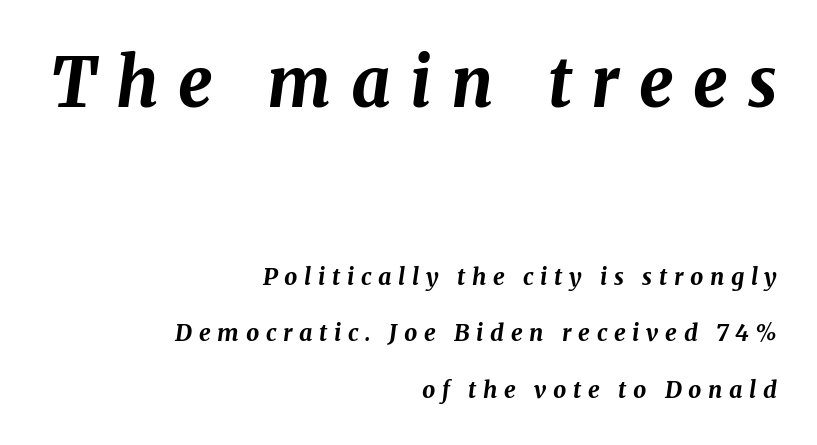
The image shows 68 px bold type, italic (leaning right); set right-aligned, loose line spacing (2.46x), unusually wide letter spacing (+0.29 em), not underlined; the first (top) block is 2.96x larger; medium stroke contrast and a medium x-height.
